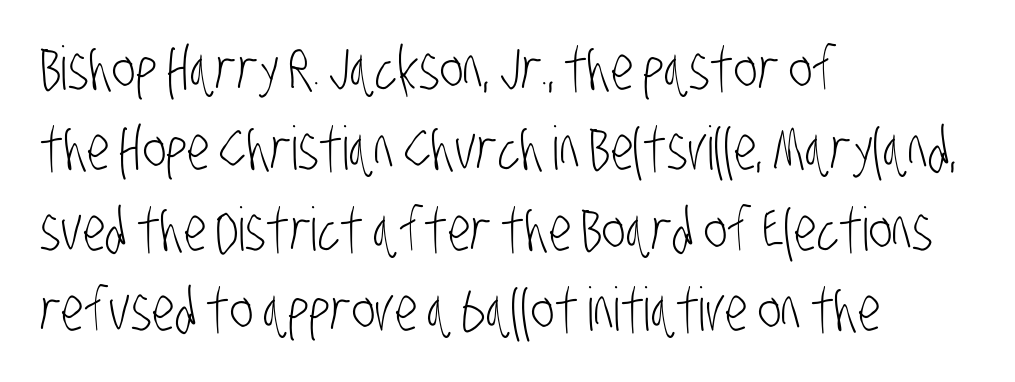
The image shows 60 px light, condensed sans-serif type; set left-aligned, normal line spacing (1.34x), normal letter spacing, not underlined; low stroke contrast and a large x-height.
